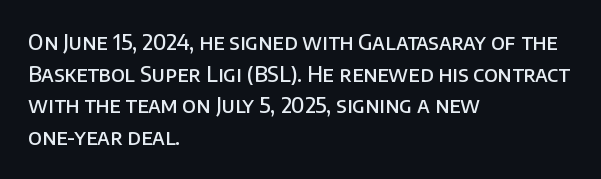
Italic? Not at all — the glyphs are vertical. A typesetter would call this zero additional tracking. The typesetting leans somewhat heavy: a semibold. The string is rendered with underlining switched off. The setting favours the left margin, as ordinary paragraphs usually do.
